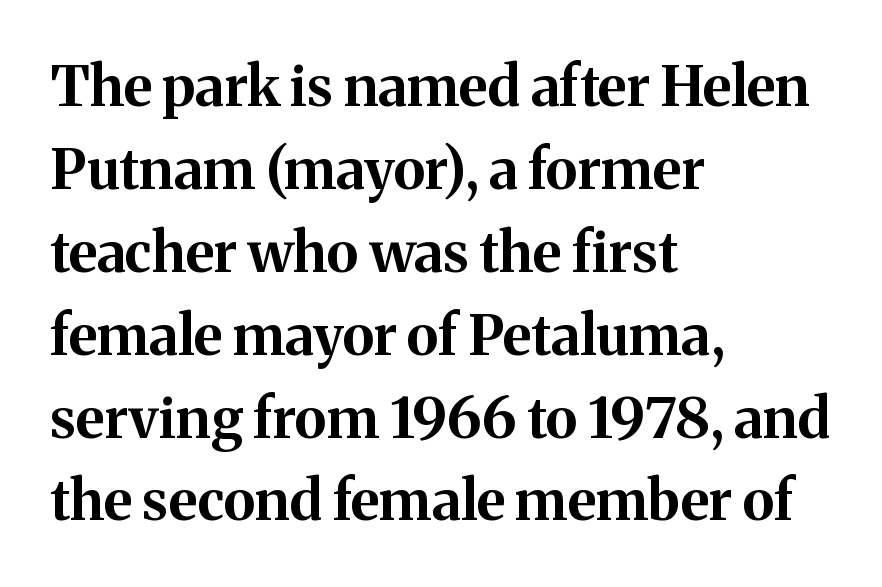
The image shows 56 px bold serif type, upright; set left-aligned, normal line spacing (1.48x), normal letter spacing, not underlined; medium stroke contrast and a medium x-height.
